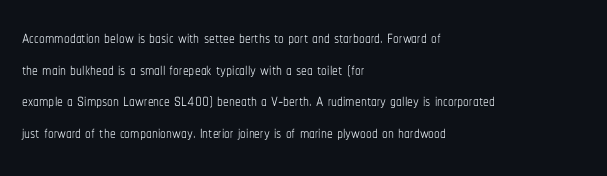
{"italic": "no", "bold": "no", "underline": "no", "align": "left", "line_spacing": "normal", "line_spacing_ratio": 1.37, "letter_spacing": "normal", "letter_spacing_em": 0.0, "glyph_px": 23}
